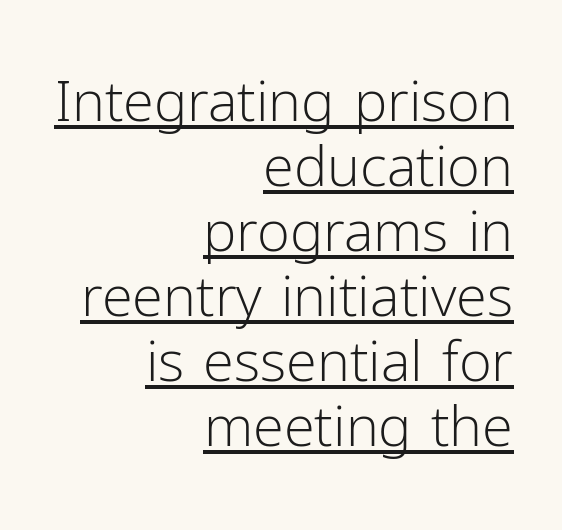
{"serif": "no", "italic": "no", "bold": "no", "weight": "light", "width": "normal", "stroke_contrast": "low", "x_height": "medium", "monospaced": "no", "underline": "yes", "align": "right", "line_spacing_ratio": 1.16, "letter_spacing": "normal", "letter_spacing_em": 0.0, "glyph_px": 56}
